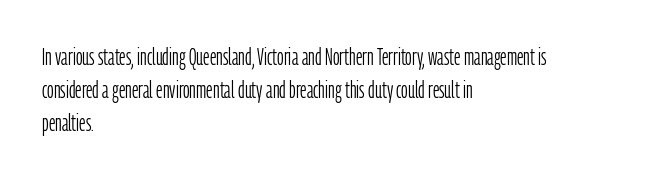
Q: Is the text bold? A: No.
Q: Is the text italic (slanted)? A: No, it is upright.
Q: Is the text underlined? A: No.
Q: How is the paragraph aligned? A: Left-aligned.
Q: Is the spacing between letters normal or unusually wide? A: Normal.
Q: Is the spacing between lines tight, normal or loose? A: Normal.
